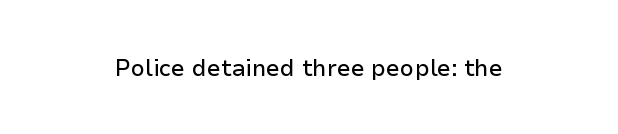
The image shows 23 px text type, upright; set normal letter spacing, not underlined.
